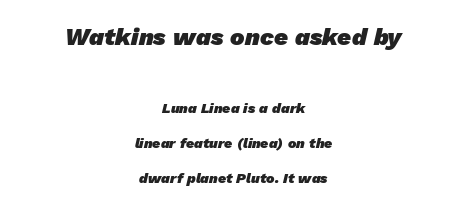
The image shows 24 px bold type; set centered, loose line spacing (2.49x), normal letter spacing, not underlined; the first (top) block is 1.71x larger.
